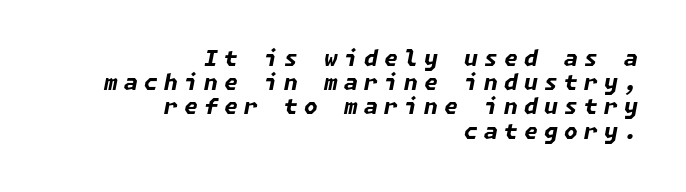
The image shows 22 px bold type, italic (leaning right); set right-aligned, tight line spacing (1.1x), unusually wide letter spacing (+0.29 em), not underlined.
